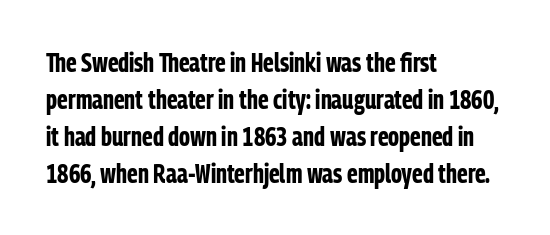
The image shows 26 px bold type, upright; set left-aligned, normal line spacing (1.42x), normal letter spacing, not underlined.
